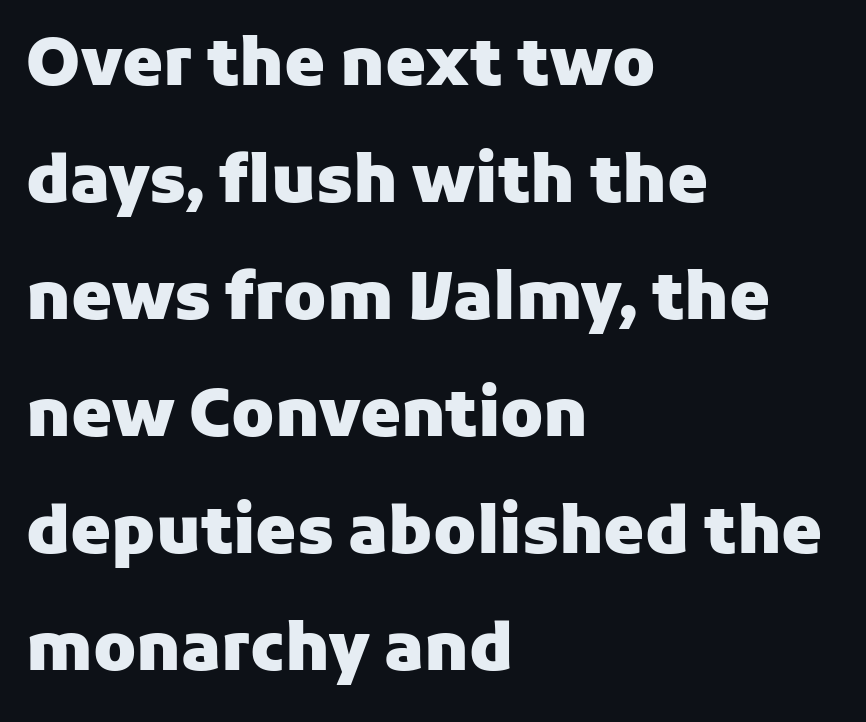
Q: Is the text bold? A: Yes.
Q: Is the text italic (slanted)? A: No, it is upright.
Q: Is the typeface a serif or a sans-serif typeface? A: Sans-serif.
Q: Is the text underlined? A: No.
Q: How is the paragraph aligned? A: Left-aligned.
Q: Is the spacing between letters normal or unusually wide? A: Normal.
Q: Width (condensed, normal, or wide)? A: Normal.
Q: Stroke contrast? A: Low.
Q: x-height? A: Medium.
Q: Monospaced? A: No.
